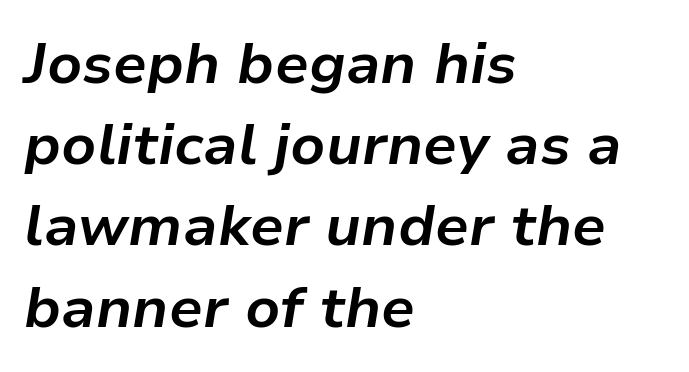
{"italic": "yes", "lean": "right", "slant_degrees": 9, "bold": "yes", "weight": "bold", "width": "normal", "stroke_contrast": "low", "x_height": "medium", "monospaced": "no", "underline": "no", "align": "left", "line_spacing": "normal", "line_spacing_ratio": 1.4, "letter_spacing": "normal", "letter_spacing_em": 0.0, "glyph_px": 58}
